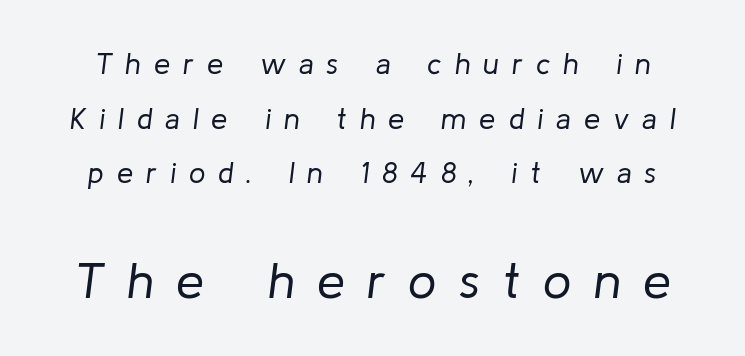
{"italic": "yes", "lean": "right", "slant_degrees": 8, "bold": "no", "weight": "regular", "width": "normal", "stroke_contrast": "low", "x_height": "medium", "monospaced": "no", "underline": "no", "line_spacing_ratio": 1.88, "letter_spacing": "wide", "letter_spacing_em": 0.45, "larger_block": "second", "size_ratio": 1.72, "glyph_px": 50}
